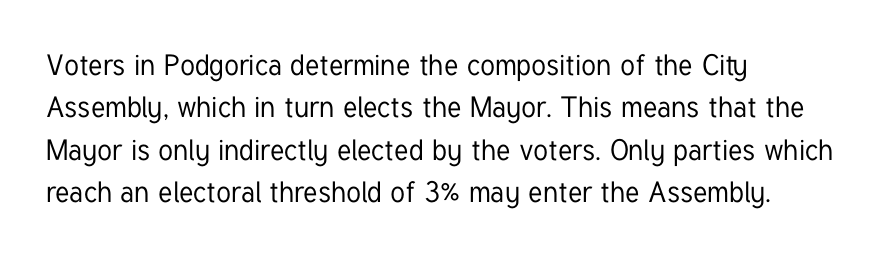
Interline gaps are of average width in this sample. The rendering keeps characters at their native spacing. The setting favours the left margin, as ordinary paragraphs usually do. A typesetter would call this proportional, since set widths differ per character. Nope, not italic — everything's standing straight. Just letters on the line, the space beneath them empty.
